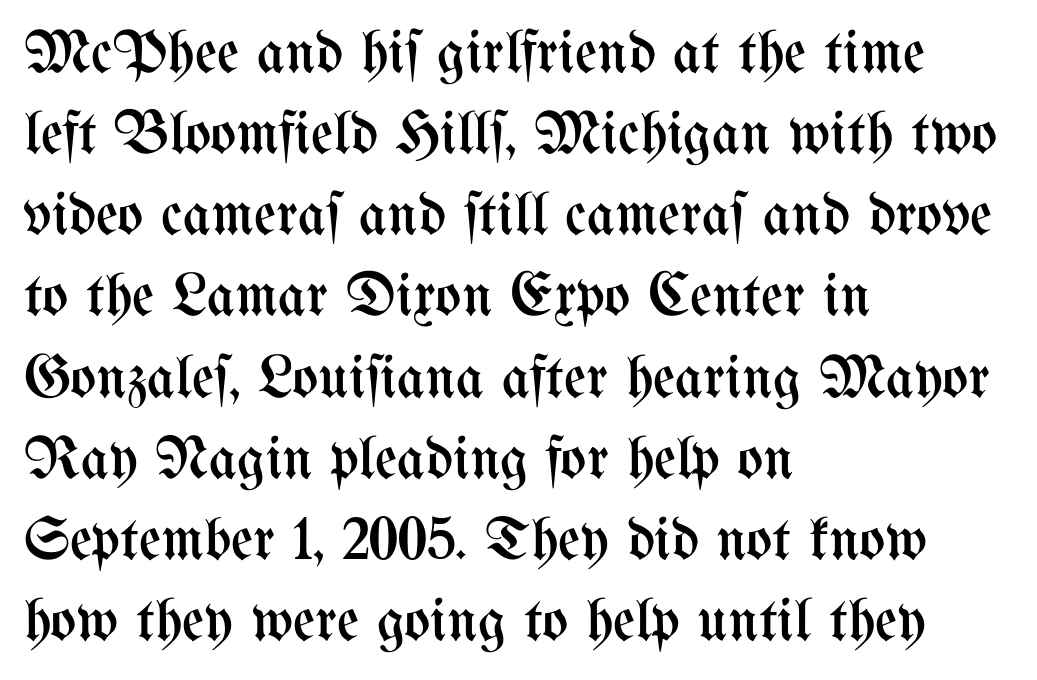
Each letter keeps its own natural width here, so spacing adapts to shape. The letters stand straight up with perfectly vertical stems. Between one letter and the next there's only the usual sliver of space. A typesetter would call this leading conventional body-copy spacing. A bare baseline throughout the passage. Line beginnings align vertically; line endings do not.
